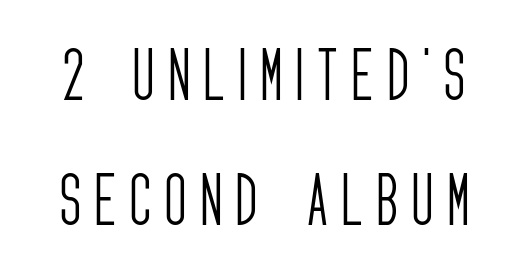
Character widths vary here, with narrow letters taking less room than wide ones. This sample uses a sans-serif face. Stroke mass is kept to a normal reading level or below. Honestly, there is no underline to notice here at all.
